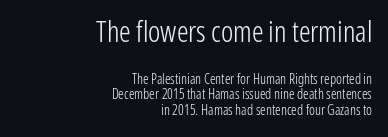
The image shows 29 px light, condensed sans-serif type, upright; set right-aligned, tight line spacing (1.1x), normal letter spacing, not underlined; the first (top) block is 2.07x larger; low stroke contrast and a medium x-height.
